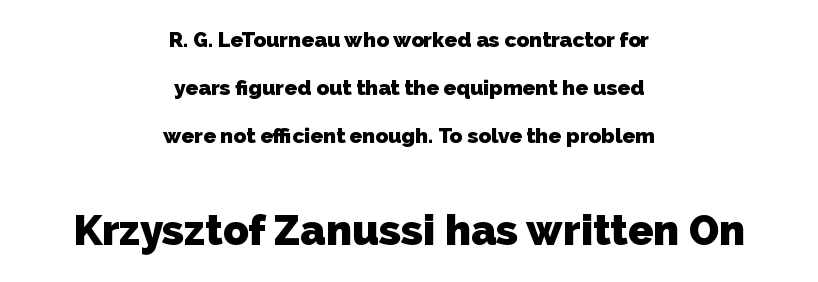
Spacing verdict: proportional, widths tailored to each character. Honestly, the letter spacing is just normal — you wouldn't notice it. The space directly below the letters is spotless. The leading is generous, giving the passage an open texture. Block two is the big one; block one sits smaller above it.
